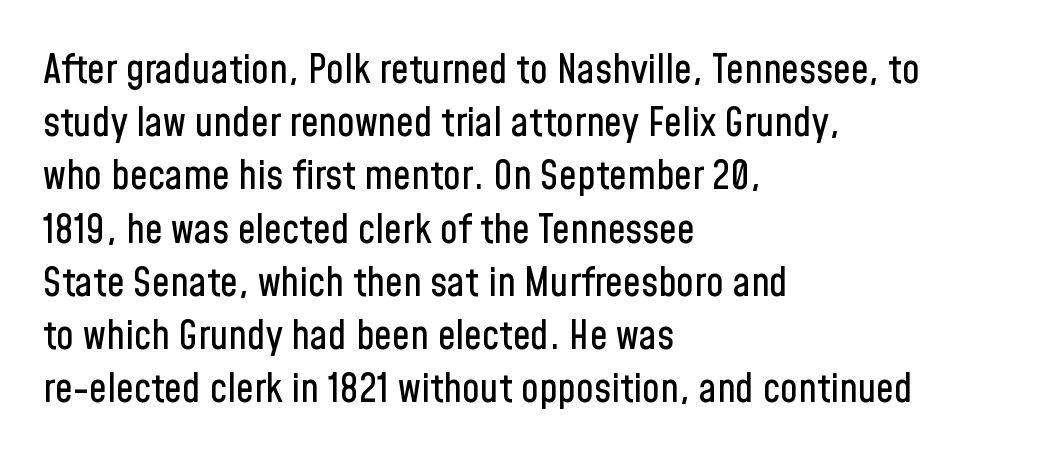
Reading down the block, your eye returns to a fixed left position each line. Between one letter and the next there's only the usual sliver of space. A sans-serif font was chosen for this passage. One glance says typical: line gaps are just what's usual. This sample uses an upright cut, with every glyph sitting square on the baseline. This rendering features lettering with no underline.
